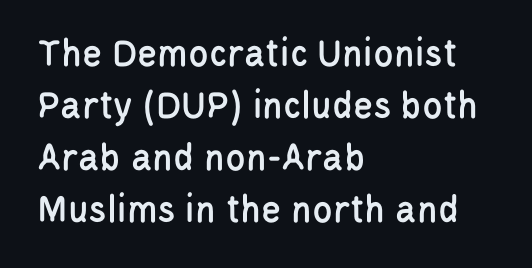
{"serif": "no", "italic": "no", "width": "condensed", "stroke_contrast": "low", "x_height": "large", "monospaced": "no", "underline": "no", "align": "left", "line_spacing": "normal", "line_spacing_ratio": 1.27, "letter_spacing": "normal", "letter_spacing_em": 0.0, "glyph_px": 41}
